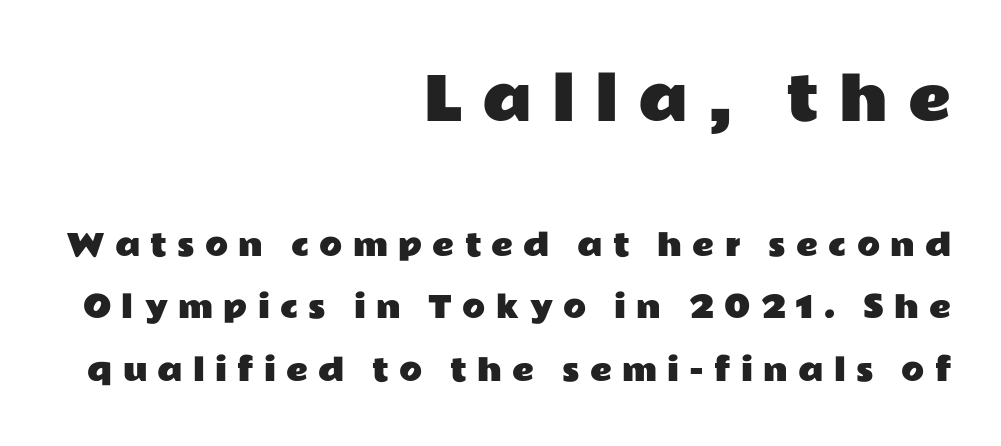
{"serif": "no", "italic": "no", "width": "wide", "stroke_contrast": "low", "x_height": "medium", "monospaced": "no", "underline": "no", "align": "right", "line_spacing": "loose", "line_spacing_ratio": 2.08, "letter_spacing": "wide", "letter_spacing_em": 0.34, "larger_block": "first", "size_ratio": 1.97, "glyph_px": 59}
